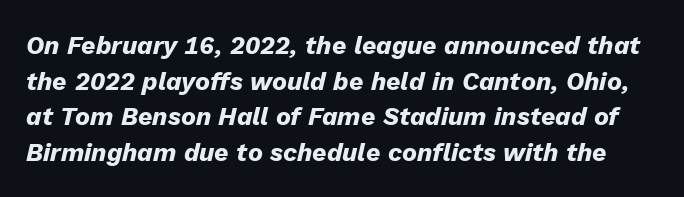
{"italic": "yes", "lean": "right", "slant_degrees": 13, "bold": "yes", "underline": "no", "line_spacing": "normal", "line_spacing_ratio": 1.43, "letter_spacing": "normal", "letter_spacing_em": 0.0, "glyph_px": 25}
